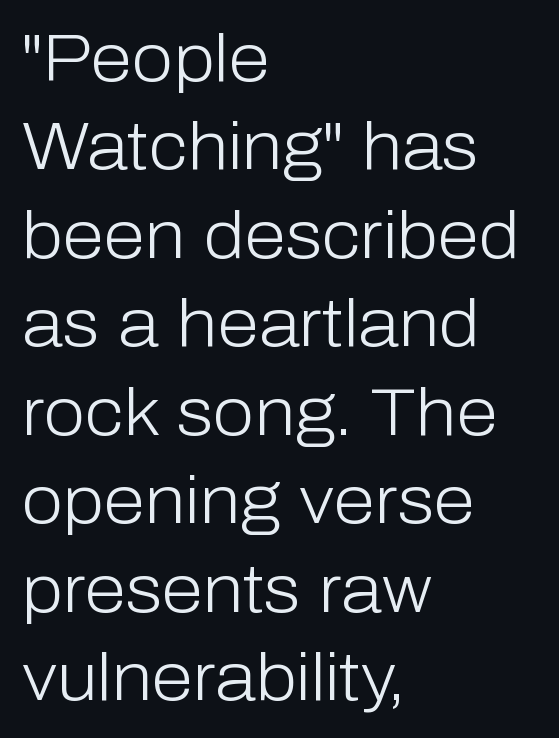
The image shows 67 px light sans-serif type, upright; set left-aligned, normal line spacing (1.32x), normal letter spacing, not underlined; low stroke contrast and a medium x-height.
